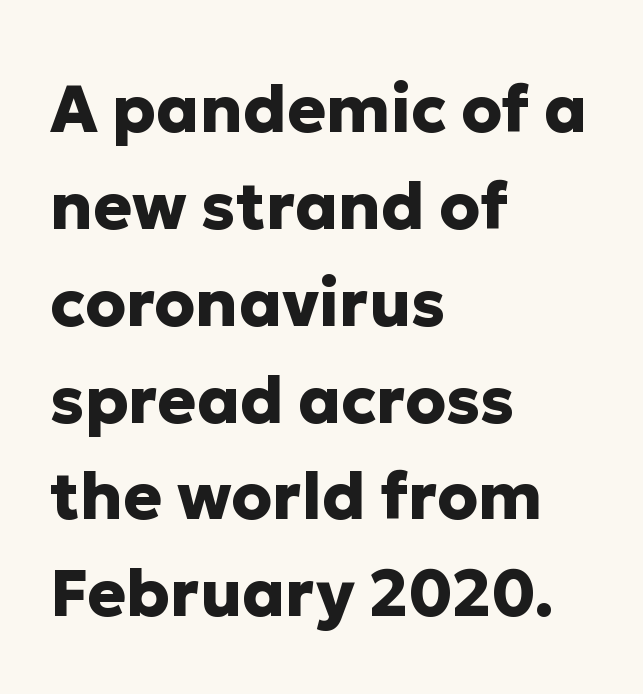
{"serif": "no", "italic": "no", "bold": "yes", "weight": "heavy", "width": "normal", "stroke_contrast": "low", "x_height": "medium", "monospaced": "no", "underline": "no", "align": "left", "line_spacing": "normal", "line_spacing_ratio": 1.49, "letter_spacing": "normal", "letter_spacing_em": 0.0, "glyph_px": 65}
